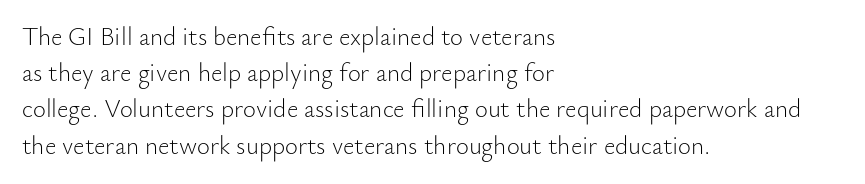
{"italic": "no", "bold": "no", "underline": "no", "align": "left", "line_spacing": "normal", "line_spacing_ratio": 1.45, "letter_spacing": "normal", "letter_spacing_em": 0.0, "glyph_px": 25}
